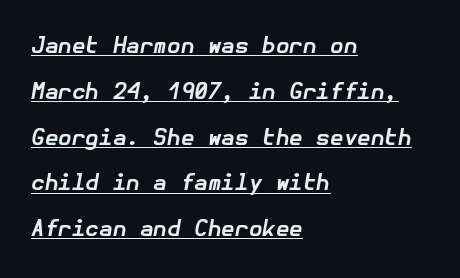
The image shows 22 px bold type, italic (leaning right); set left-aligned, loose line spacing (2.08x), normal letter spacing, underlined.
